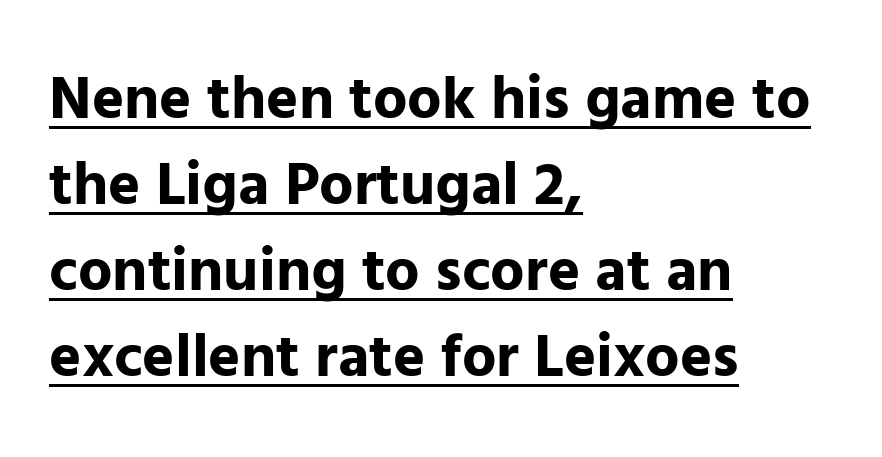
The designer left line spacing at the default. You could not count columns in this text — the font is proportionally spaced. Look at the bottom of the vertical strokes: they stop flat, with no serifs. No extra tracking has been applied to these lines. In designer terms, the underline attribute is active on this setting.
